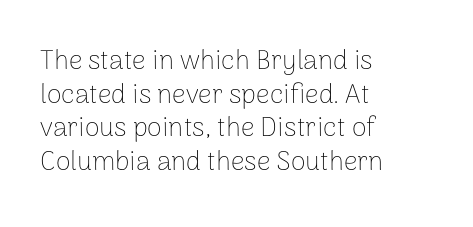
The image shows 27 px text type, upright; set left-aligned, normal line spacing (1.25x), normal letter spacing, not underlined.
